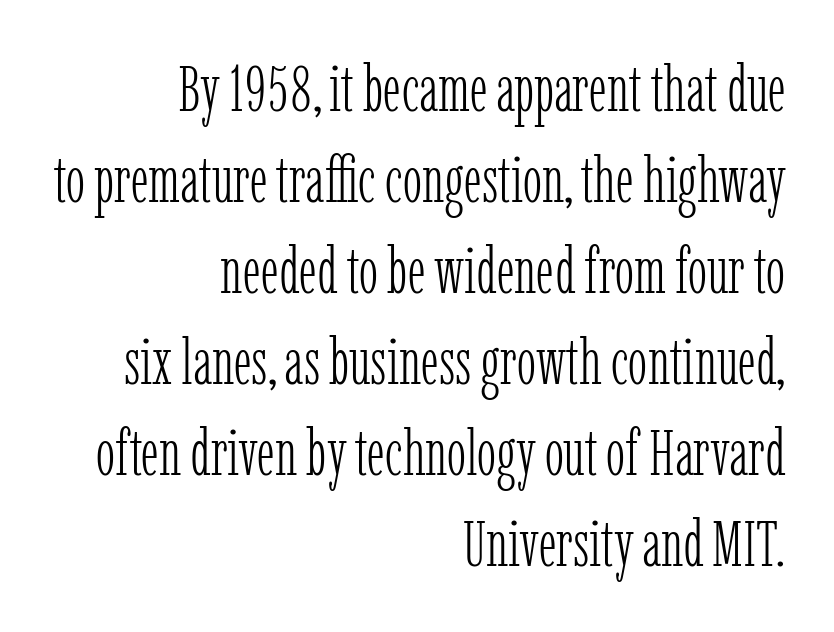
{"serif": "yes", "italic": "no", "bold": "no", "weight": "light", "width": "condensed", "stroke_contrast": "low", "x_height": "medium", "monospaced": "no", "underline": "no", "align": "right", "line_spacing": "normal", "line_spacing_ratio": 1.4, "letter_spacing": "normal", "letter_spacing_em": 0.0, "glyph_px": 65}
